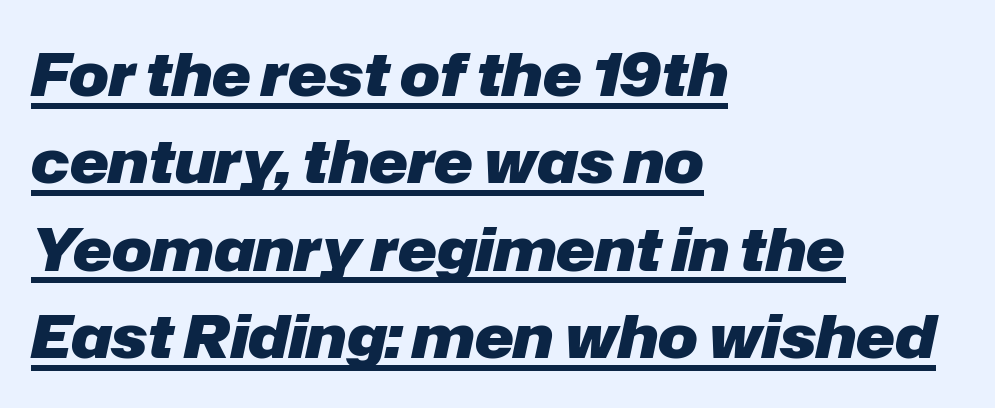
Students, observe: this is what conventionally led text looks like. Think of a printed novel: that variable character pitch is what you see here. The typesetter has applied underlining to the passage shown. When letters slant like this, we call the style italic. Strokes here are thick enough to call this a true bold.
